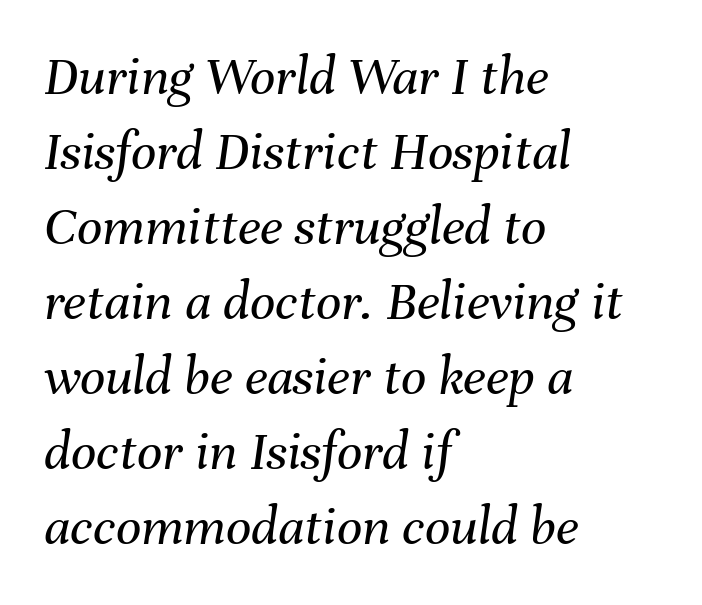
Q: Is the text bold? A: No.
Q: Is the text italic (slanted)? A: Yes, it leans right by about 8 degrees.
Q: Is the text underlined? A: No.
Q: How is the paragraph aligned? A: Left-aligned.
Q: Is the spacing between letters normal or unusually wide? A: Normal.
Q: Is the spacing between lines tight, normal or loose? A: Normal.
Q: Width (condensed, normal, or wide)? A: Normal.
Q: Stroke contrast? A: Medium.
Q: x-height? A: Medium.
Q: Monospaced? A: No.
